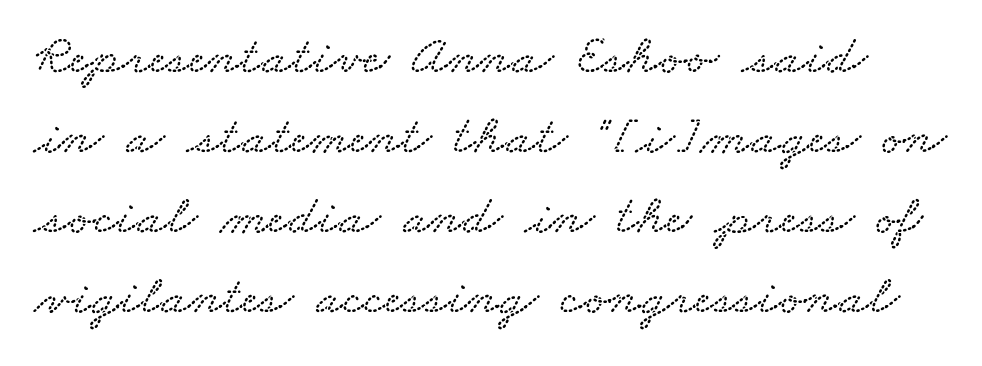
The rendering uses natural spacing where letterforms have individual widths. Line spacing here is normal. The space directly below the letters is spotless. Look at the tracking — it's just the regular setting, nothing added.
